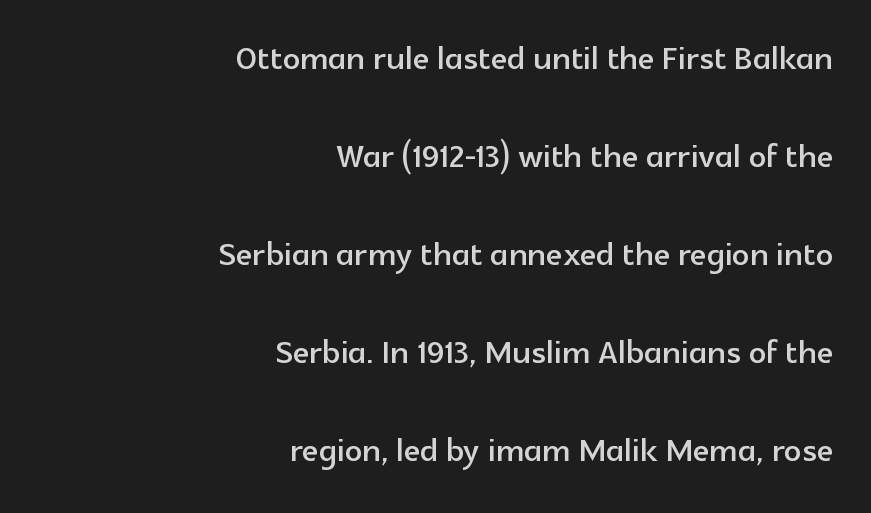
Q: Is the text italic (slanted)? A: No, it is upright.
Q: Is the typeface a serif or a sans-serif typeface? A: Sans-serif.
Q: Is the text underlined? A: No.
Q: How is the paragraph aligned? A: Right-aligned.
Q: Is the spacing between letters normal or unusually wide? A: Normal.
Q: Is the spacing between lines tight, normal or loose? A: Loose.
Q: Width (condensed, normal, or wide)? A: Normal.
Q: x-height? A: Medium.
Q: Monospaced? A: No.
